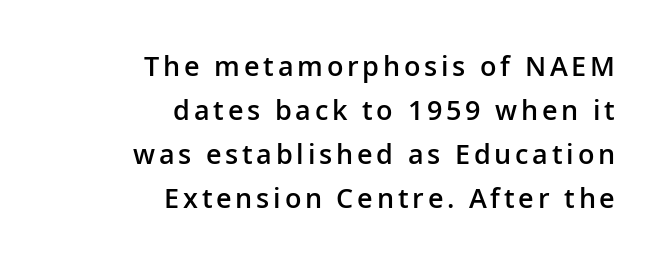
Underlining? Definitely not there. Posture: straight, roman, zero tilt. Its strokes are somewhat broadened, the hallmark of semibold type. The rag falls on the left side of this text block.
